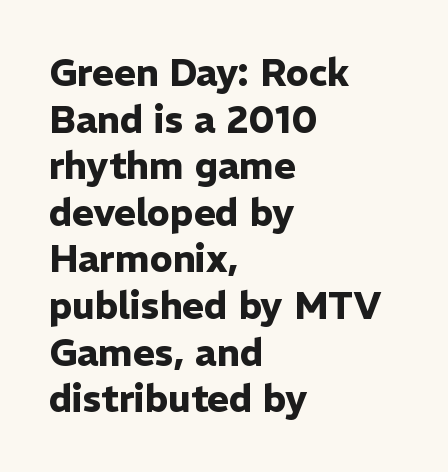
The image shows 37 px heavy sans-serif type, upright; set left-aligned, normal line spacing (1.26x), normal letter spacing, not underlined; low stroke contrast and a medium x-height.
